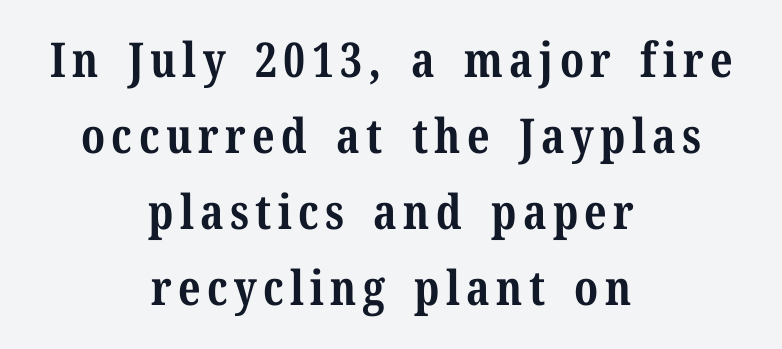
Bold? Absolutely — the strokes are thick and heavy. Plain, unruled lines of type. The face used here is proportionally spaced, like ordinary book or web type. Notice how descenders clear the ascenders below comfortably — that's standard leading.
